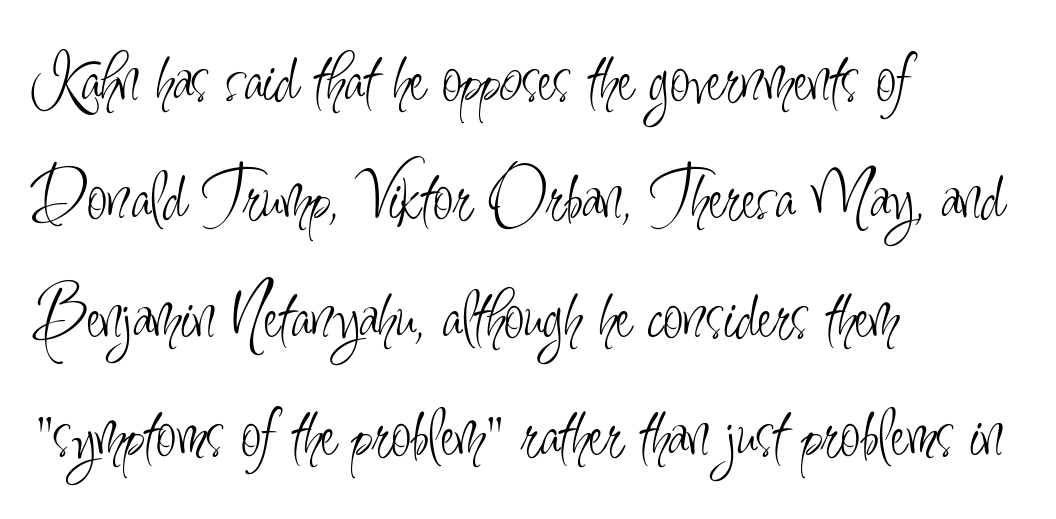
Q: Is the text bold? A: No.
Q: Is the typeface a serif or a sans-serif typeface? A: Sans-serif.
Q: Is the text underlined? A: No.
Q: How is the paragraph aligned? A: Left-aligned.
Q: Is the spacing between letters normal or unusually wide? A: Normal.
Q: Is the spacing between lines tight, normal or loose? A: Normal.
Q: Width (condensed, normal, or wide)? A: Condensed.
Q: Stroke contrast? A: Low.
Q: x-height? A: Small.
Q: Monospaced? A: No.
